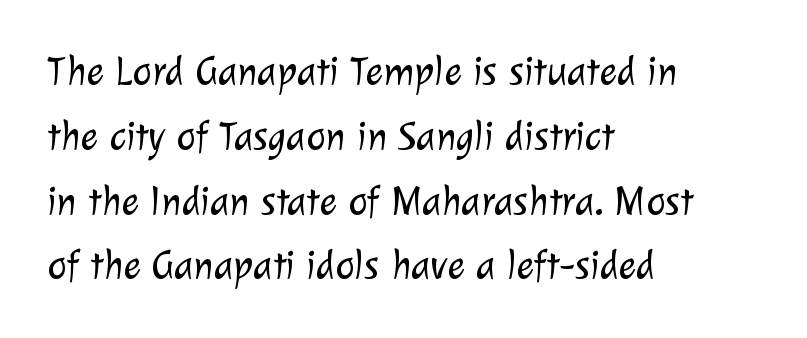
{"serif": "no", "bold": "no", "weight": "light", "width": "normal", "stroke_contrast": "low", "x_height": "medium", "monospaced": "no", "underline": "no", "align": "left", "line_spacing": "normal", "line_spacing_ratio": 1.58, "letter_spacing": "normal", "letter_spacing_em": 0.0, "glyph_px": 41}
